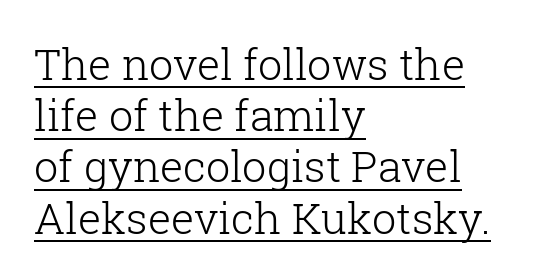
Q: Is the text bold? A: No.
Q: Is the text italic (slanted)? A: No, it is upright.
Q: Is the typeface a serif or a sans-serif typeface? A: Serif.
Q: Is the text underlined? A: Yes.
Q: How is the paragraph aligned? A: Left-aligned.
Q: Is the spacing between letters normal or unusually wide? A: Normal.
Q: Width (condensed, normal, or wide)? A: Normal.
Q: Stroke contrast? A: Low.
Q: x-height? A: Medium.
Q: Monospaced? A: No.
